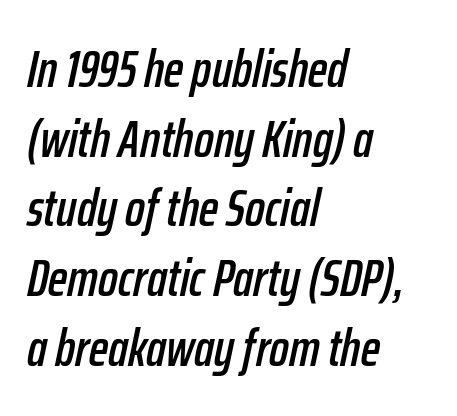
The image shows 52 px condensed type, italic (leaning right); set left-aligned, normal line spacing (1.34x), normal letter spacing, not underlined; low stroke contrast and a medium x-height.
